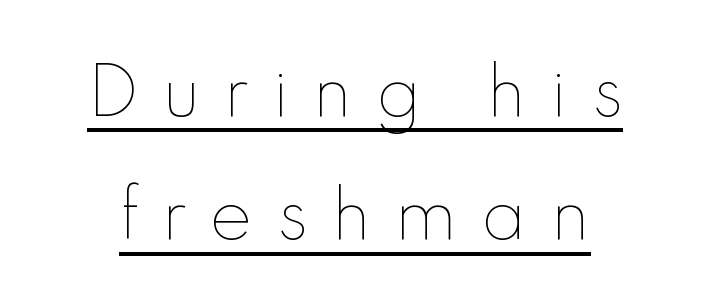
One-word summary of the alignment: center. The font's upright variant was chosen for this text. Words appear elongated and porous because spacing is wide. Honestly, the rows look like they've been pulled way apart. Ink coverage per letter is moderate at most. This sample has the flowing, uneven cadence of proportional lettering.
